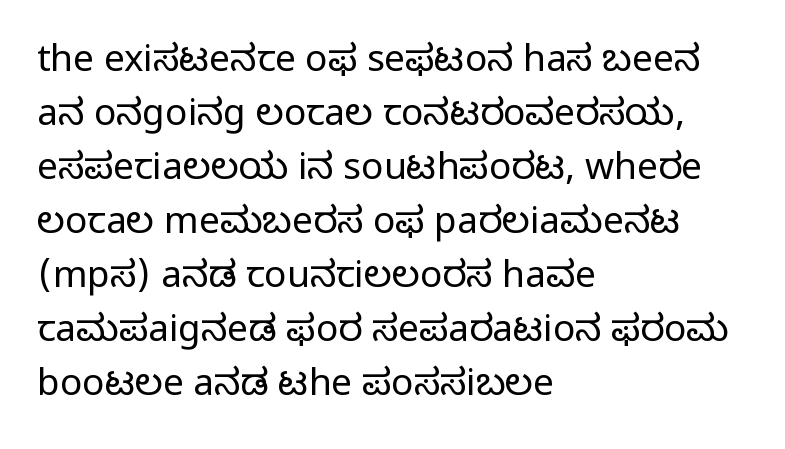
The image shows 37 px regular-weight sans-serif type, upright; set left-aligned, normal line spacing (1.46x), normal letter spacing, not underlined; low stroke contrast and a medium x-height.
